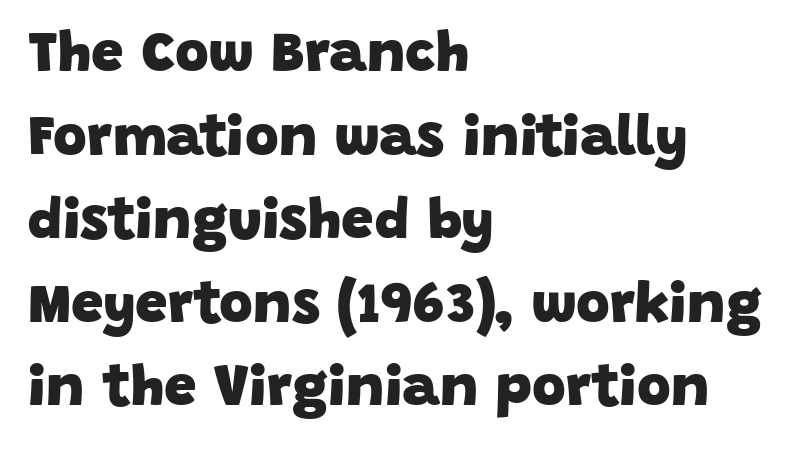
{"serif": "no", "bold": "yes", "weight": "heavy", "width": "normal", "stroke_contrast": "low", "x_height": "large", "monospaced": "no", "underline": "no", "align": "left", "line_spacing": "normal", "line_spacing_ratio": 1.44, "letter_spacing": "normal", "letter_spacing_em": 0.0, "glyph_px": 58}
